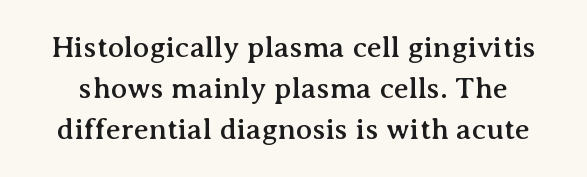
The image shows 30 px serif type, upright; set normal line spacing (1.37x), normal letter spacing, not underlined; medium stroke contrast and a medium x-height.
